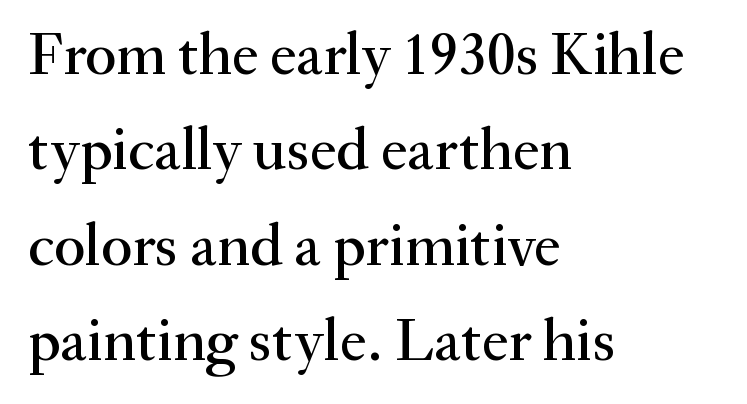
The image shows 60 px serif type, upright; set left-aligned, normal line spacing (1.59x), normal letter spacing, not underlined; medium stroke contrast and a small x-height.
